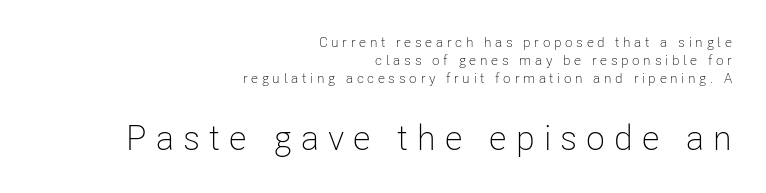
{"serif": "no", "italic": "no", "bold": "no", "weight": "light", "width": "condensed", "stroke_contrast": "low", "x_height": "medium", "monospaced": "no", "underline": "no", "align": "right", "line_spacing": "normal", "line_spacing_ratio": 1.3, "letter_spacing": "wide", "letter_spacing_em": 0.26, "larger_block": "second", "size_ratio": 2.5, "glyph_px": 35}
